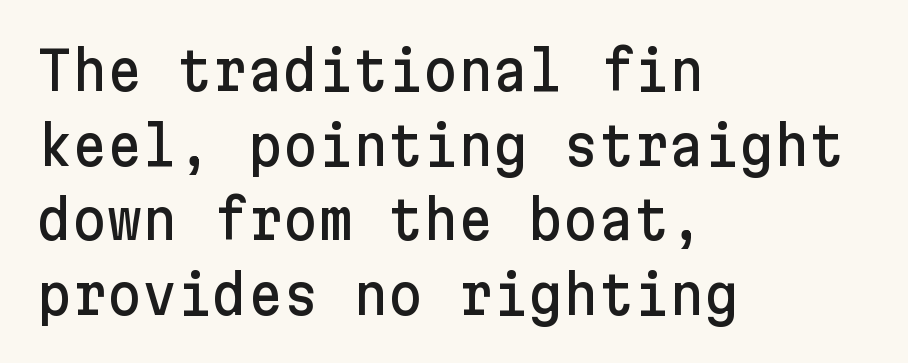
Q: Is the text italic (slanted)? A: No, it is upright.
Q: Is the typeface a serif or a sans-serif typeface? A: Sans-serif.
Q: Is the text underlined? A: No.
Q: How is the paragraph aligned? A: Left-aligned.
Q: Is the spacing between letters normal or unusually wide? A: Normal.
Q: Is the spacing between lines tight, normal or loose? A: Normal.
Q: Width (condensed, normal, or wide)? A: Normal.
Q: Stroke contrast? A: Low.
Q: x-height? A: Medium.
